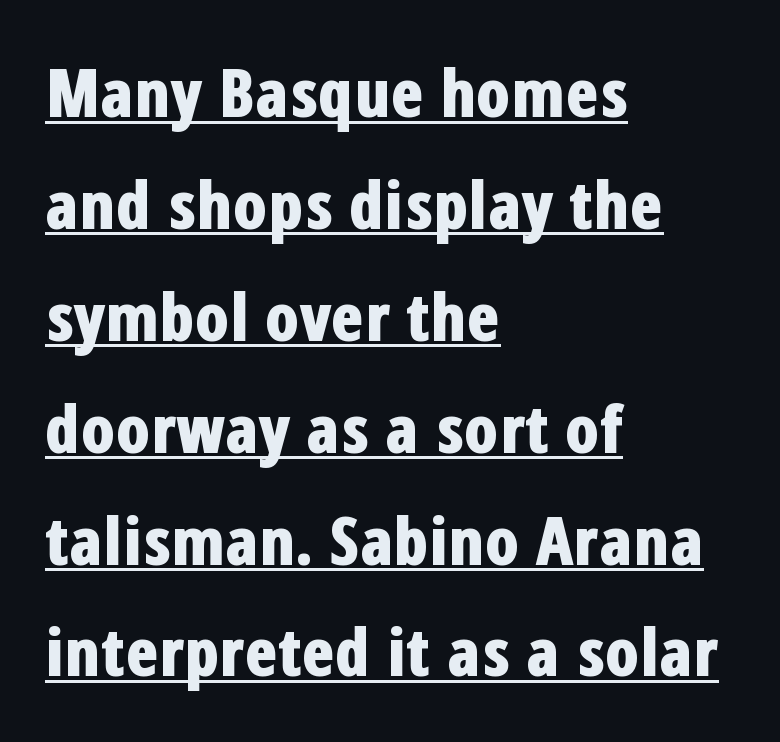
Words appear dense and cohesive because spacing is normal. Spacing verdict: proportional, widths tailored to each character. Letterform terminals end flat and unadorned throughout the passage. Posture: straight, roman, zero tilt. Weight check: bold — yes, fully. A typographer would call this underscored text.
